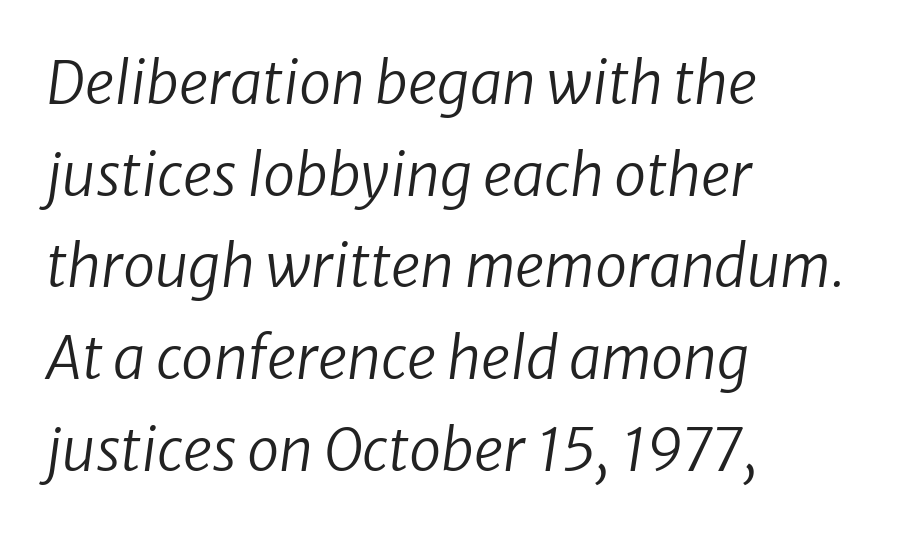
Every character sits at an angle, as italics do. The rendering uses natural spacing where letterforms have individual widths. Horizontal alignment here is leftward, the default for most running prose. Interline gaps are of average width in this sample.
